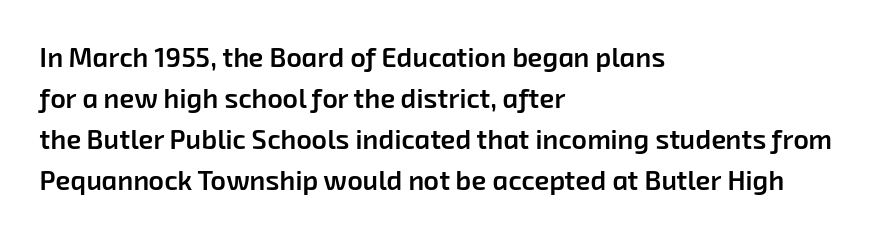
The image shows 27 px text type; set left-aligned, normal line spacing (1.52x), normal letter spacing, not underlined.
